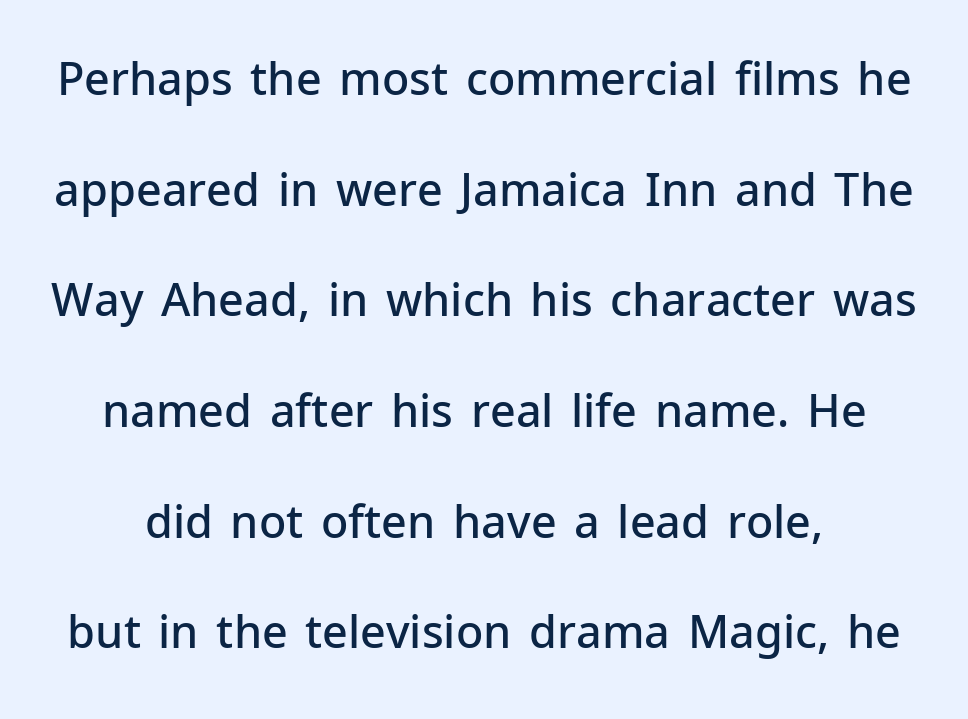
The image shows 45 px semibold sans-serif type, upright; set loose line spacing (2.46x), normal letter spacing, not underlined; low stroke contrast and a medium x-height.
